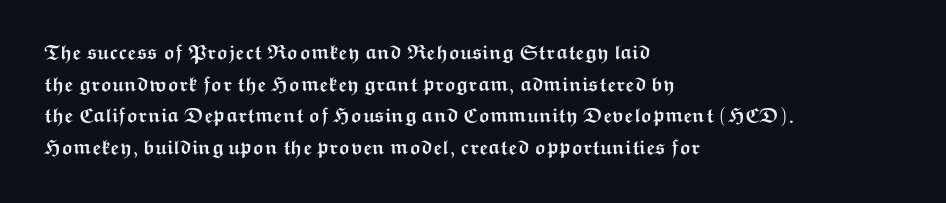
The image shows 20 px bold type, upright; set left-aligned, normal line spacing (1.58x), normal letter spacing, not underlined.
